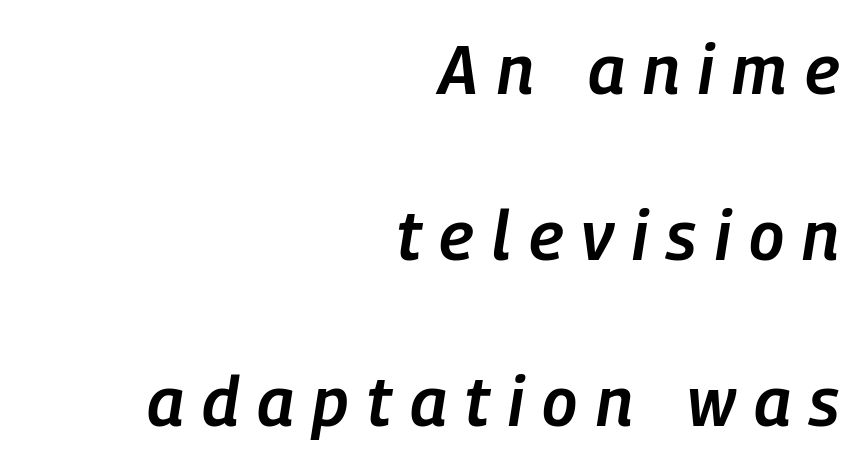
Q: Is the text bold? A: Semi-bold.
Q: Is the text italic (slanted)? A: Yes, it leans right by about 9 degrees.
Q: Is the text underlined? A: No.
Q: How is the paragraph aligned? A: Right-aligned.
Q: Is the spacing between letters normal or unusually wide? A: Unusually wide.
Q: Is the spacing between lines tight, normal or loose? A: Loose.
Q: Width (condensed, normal, or wide)? A: Condensed.
Q: Stroke contrast? A: Low.
Q: x-height? A: Medium.
Q: Monospaced? A: No.
